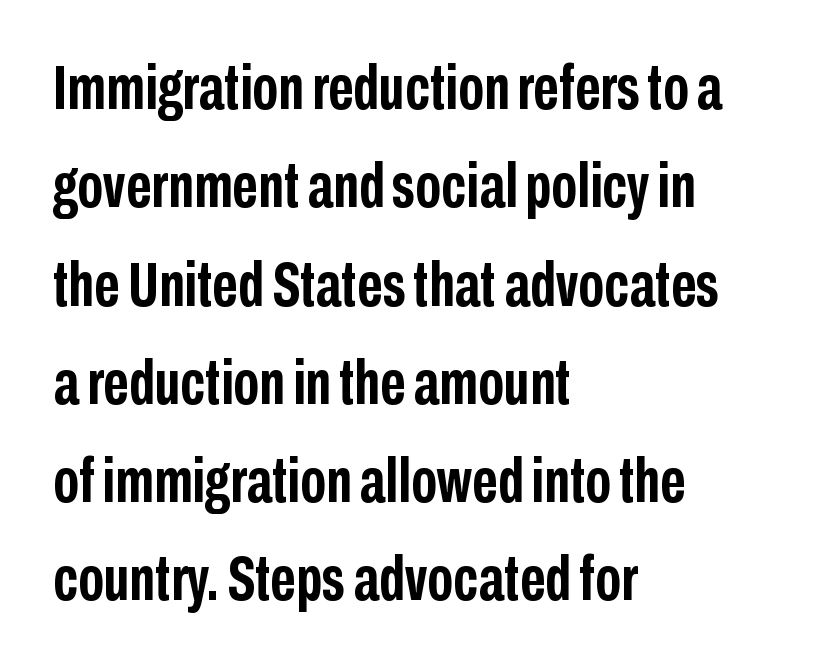
The image shows 63 px semibold, condensed sans-serif type, upright; set left-aligned, normal line spacing (1.56x), normal letter spacing, not underlined; low stroke contrast and a medium x-height.
